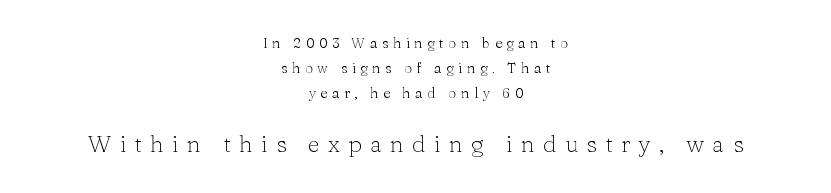
{"italic": "no", "bold": "no", "underline": "no", "align": "center", "line_spacing_ratio": 1.78, "letter_spacing": "wide", "letter_spacing_em": 0.34, "larger_block": "second", "size_ratio": 1.71, "glyph_px": 24}
